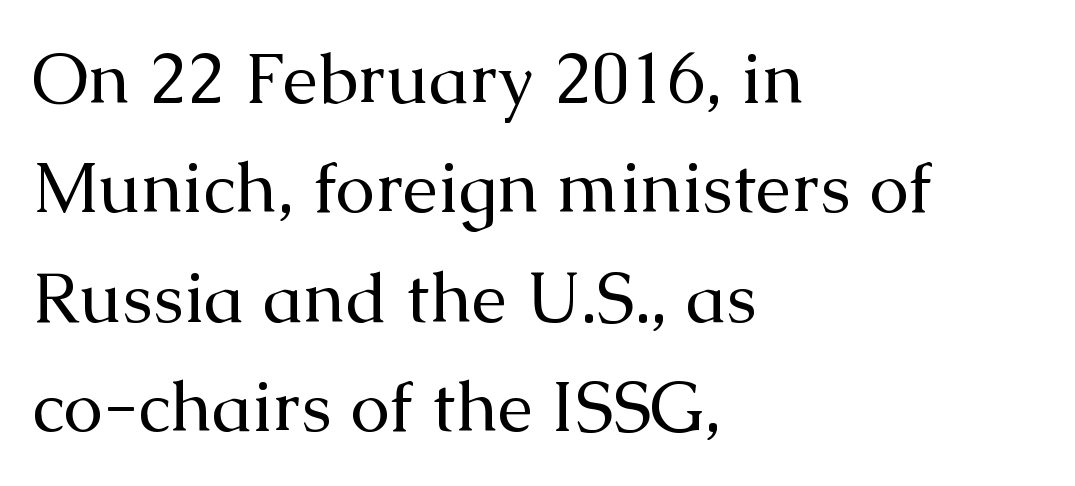
Q: Is the text bold? A: No.
Q: Is the text italic (slanted)? A: No, it is upright.
Q: Is the typeface a serif or a sans-serif typeface? A: Serif.
Q: Is the text underlined? A: No.
Q: How is the paragraph aligned? A: Left-aligned.
Q: Is the spacing between letters normal or unusually wide? A: Normal.
Q: Is the spacing between lines tight, normal or loose? A: Normal.
Q: Width (condensed, normal, or wide)? A: Normal.
Q: Stroke contrast? A: Medium.
Q: x-height? A: Medium.
Q: Monospaced? A: No.
